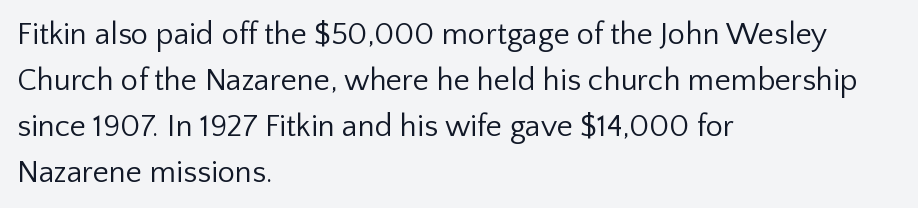
The image shows 31 px regular-weight sans-serif type, upright; set left-aligned, normal line spacing (1.48x), normal letter spacing, not underlined; low stroke contrast and a medium x-height.
